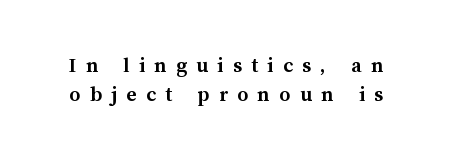
This is roman type, the default non-slanted kind. Regarding leading, the lines here are spaced in the standard way. Look at the stroke-to-counter ratio: heavy, a bold. The gaps between neighbouring characters are conspicuously large. The space beneath each line is pristine and unruled.
